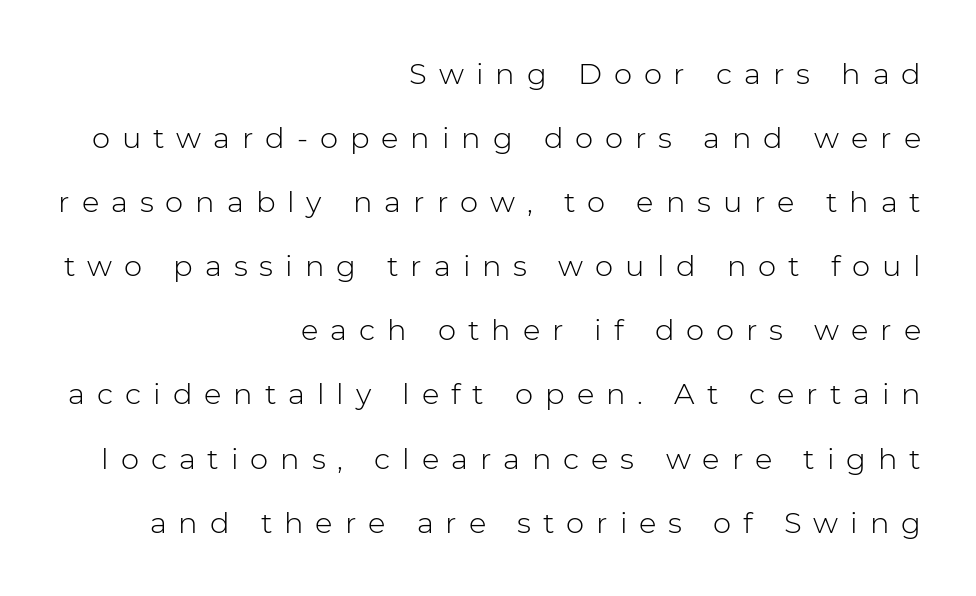
Q: Is the text bold? A: No.
Q: Is the text italic (slanted)? A: No, it is upright.
Q: Is the typeface a serif or a sans-serif typeface? A: Sans-serif.
Q: Is the text underlined? A: No.
Q: How is the paragraph aligned? A: Right-aligned.
Q: Is the spacing between letters normal or unusually wide? A: Unusually wide.
Q: Is the spacing between lines tight, normal or loose? A: Loose.
Q: Width (condensed, normal, or wide)? A: Normal.
Q: Stroke contrast? A: Low.
Q: x-height? A: Medium.
Q: Monospaced? A: No.
